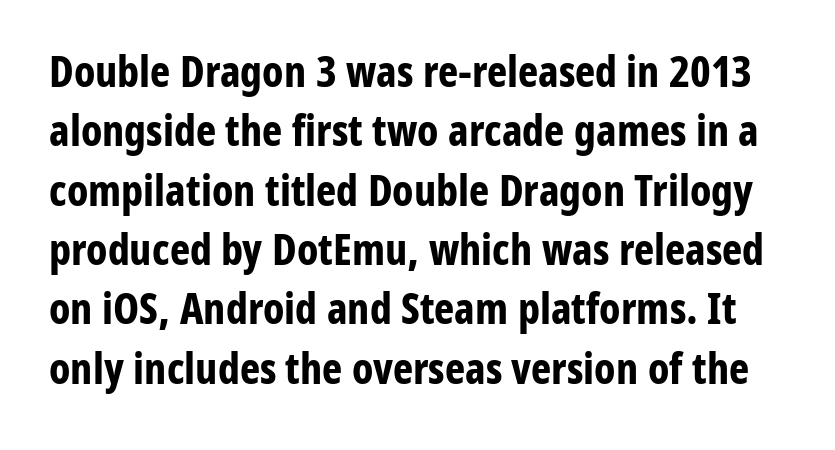
{"serif": "no", "italic": "no", "bold": "yes", "weight": "bold", "width": "condensed", "stroke_contrast": "low", "x_height": "medium", "monospaced": "no", "underline": "no", "line_spacing": "normal", "line_spacing_ratio": 1.38, "letter_spacing": "normal", "letter_spacing_em": 0.0, "glyph_px": 43}
